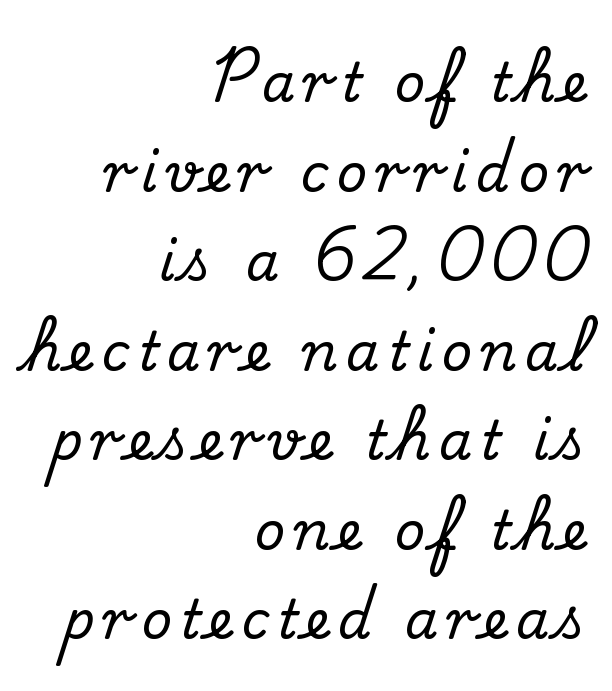
{"serif": "yes", "width": "normal", "stroke_contrast": "medium", "x_height": "small", "monospaced": "no", "underline": "no", "align": "right", "line_spacing": "normal", "line_spacing_ratio": 1.69, "glyph_px": 53}
